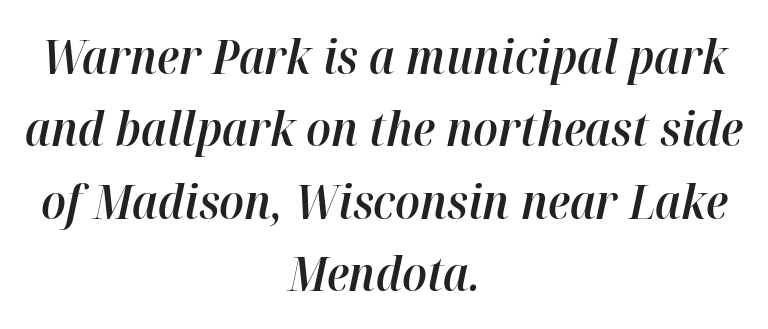
Q: Is the text bold? A: Semi-bold.
Q: Is the text italic (slanted)? A: Yes, it leans right by about 12 degrees.
Q: Is the text underlined? A: No.
Q: How is the paragraph aligned? A: Centered.
Q: Is the spacing between letters normal or unusually wide? A: Normal.
Q: Is the spacing between lines tight, normal or loose? A: Normal.
Q: Width (condensed, normal, or wide)? A: Normal.
Q: Stroke contrast? A: High.
Q: x-height? A: Medium.
Q: Monospaced? A: No.
